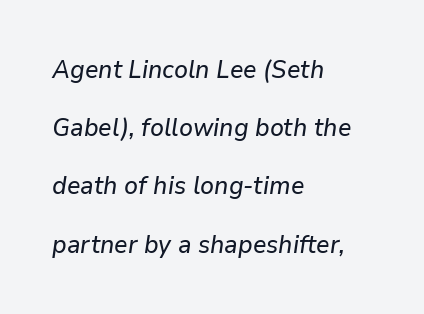
The image shows 25 px text type, italic (leaning right); set left-aligned, loose line spacing (2.33x), normal letter spacing, not underlined.
